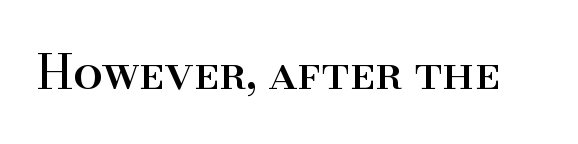
Q: Is the text italic (slanted)? A: No, it is upright.
Q: Is the typeface a serif or a sans-serif typeface? A: Serif.
Q: Is the text underlined? A: No.
Q: Is the spacing between letters normal or unusually wide? A: Normal.
Q: Width (condensed, normal, or wide)? A: Normal.
Q: Stroke contrast? A: High.
Q: x-height? A: Small.
Q: Monospaced? A: No.
